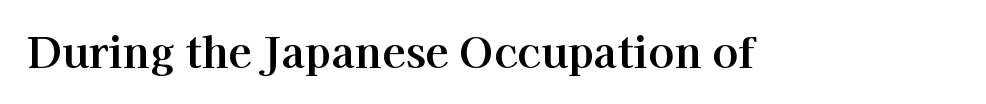
{"serif": "yes", "italic": "no", "width": "normal", "stroke_contrast": "high", "x_height": "medium", "monospaced": "no", "underline": "no", "letter_spacing": "normal", "letter_spacing_em": 0.0, "glyph_px": 43}
